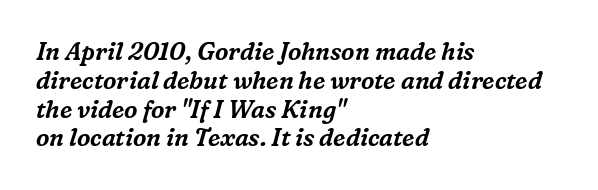
The image shows 24 px text type, italic (leaning right); set left-aligned, line spacing 1.2x, normal letter spacing, not underlined.
